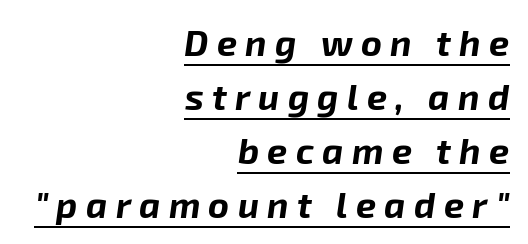
Successive baselines arrive at the customary interval. In designer terms, the underline attribute is active on this setting. This is oblique type, the kind used for emphasis or titles. Set as a true bold cut, around the 700 mark. There is plenty of visible air inserted between adjacent glyphs.
